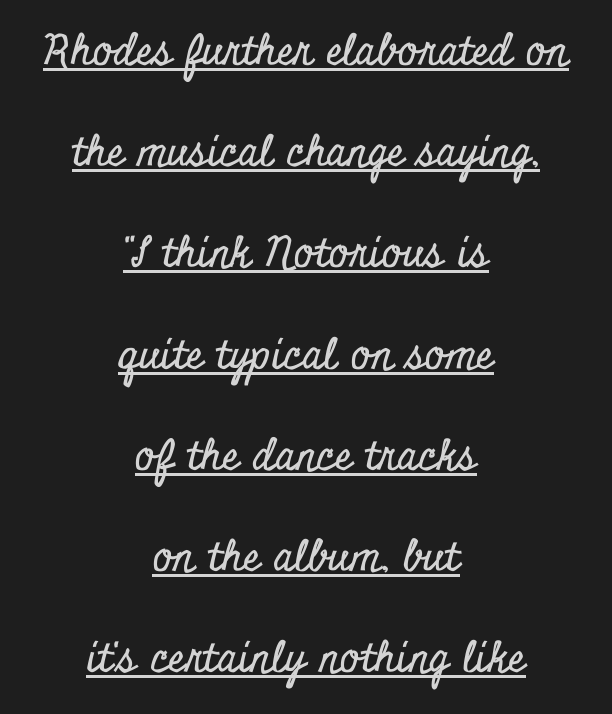
Q: Is the text italic (slanted)? A: Yes.
Q: Is the typeface a serif or a sans-serif typeface? A: Serif.
Q: Is the text underlined? A: Yes.
Q: How is the paragraph aligned? A: Centered.
Q: Is the spacing between letters normal or unusually wide? A: Normal.
Q: Is the spacing between lines tight, normal or loose? A: Loose.
Q: Width (condensed, normal, or wide)? A: Condensed.
Q: Stroke contrast? A: Low.
Q: x-height? A: Small.
Q: Monospaced? A: No.
